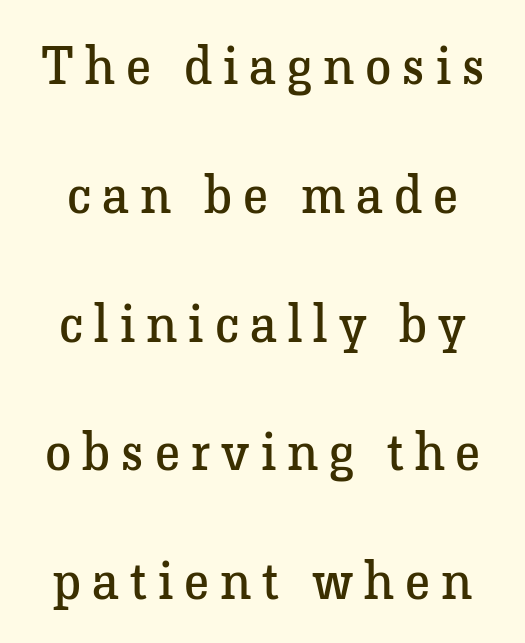
{"serif": "yes", "italic": "no", "bold": "no", "weight": "regular", "width": "normal", "stroke_contrast": "low", "x_height": "medium", "monospaced": "no", "underline": "no", "line_spacing": "loose", "line_spacing_ratio": 2.43, "letter_spacing": "wide", "letter_spacing_em": 0.21, "glyph_px": 53}
